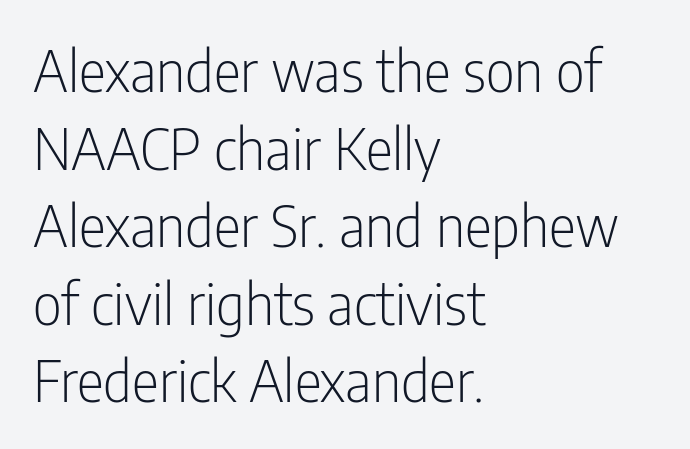
The letterforms sit at book weight or below. Style check: upright. Quick note: underline off. Each letter keeps its own natural width here, so spacing adapts to shape. These lines sit exactly where default settings would place them.
